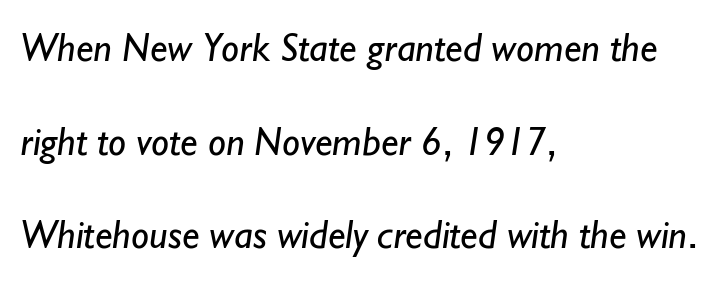
Q: Is the text bold? A: No.
Q: Is the typeface a serif or a sans-serif typeface? A: Sans-serif.
Q: Is the text underlined? A: No.
Q: How is the paragraph aligned? A: Left-aligned.
Q: Is the spacing between letters normal or unusually wide? A: Normal.
Q: Is the spacing between lines tight, normal or loose? A: Loose.
Q: Width (condensed, normal, or wide)? A: Normal.
Q: Stroke contrast? A: Low.
Q: x-height? A: Small.
Q: Monospaced? A: No.
